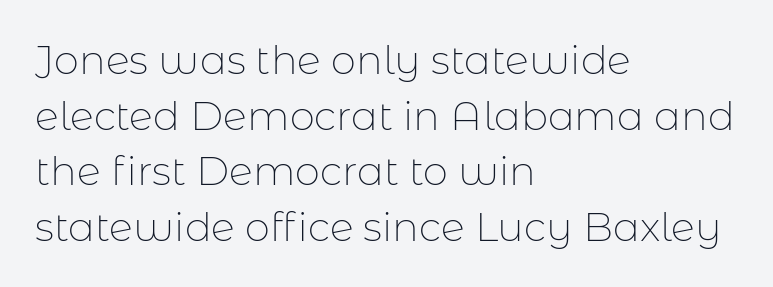
Normally led — the rows are evenly, conventionally spaced. This sample uses an upright cut, with every glyph sitting square on the baseline. A typesetter would call this proportional, since set widths differ per character. The type is set solid horizontally, with unmodified tracking. The string is rendered with underlining switched off.
